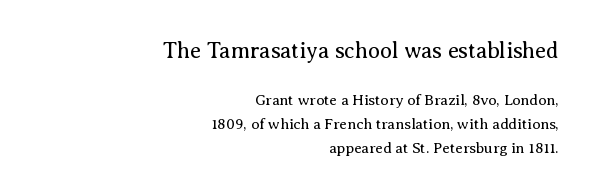
The image shows 22 px text type, upright; set right-aligned, normal line spacing (1.61x), normal letter spacing, not underlined; the first (top) block is 1.47x larger.
